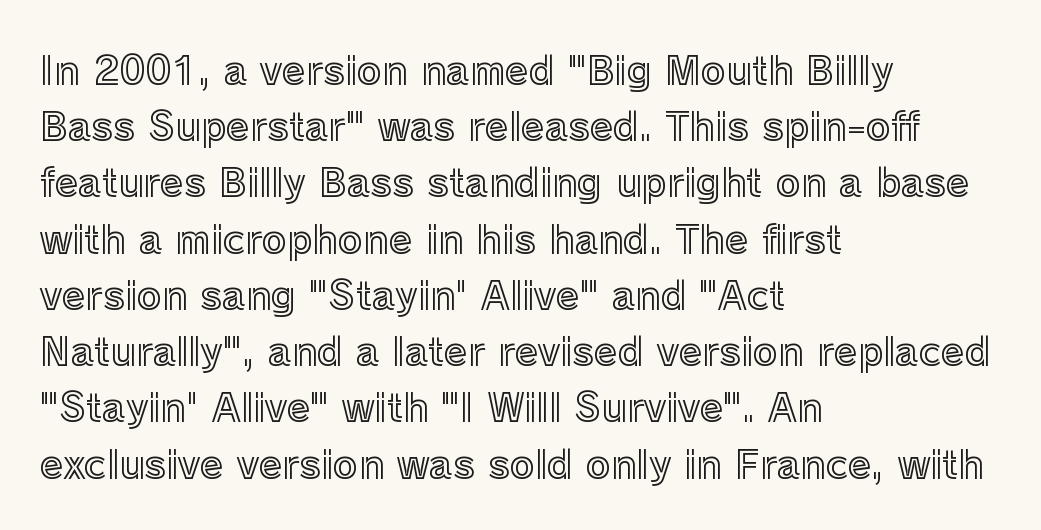
{"italic": "no", "width": "normal", "x_height": "medium", "monospaced": "no", "underline": "no", "align": "left", "line_spacing": "normal", "line_spacing_ratio": 1.48, "letter_spacing": "normal", "letter_spacing_em": 0.0, "glyph_px": 38}
